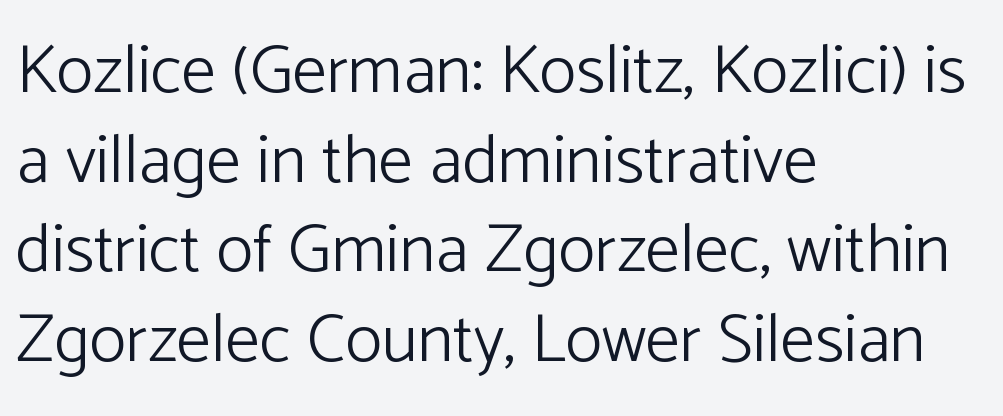
Q: Is the text bold? A: No.
Q: Is the text italic (slanted)? A: No, it is upright.
Q: Is the typeface a serif or a sans-serif typeface? A: Sans-serif.
Q: Is the text underlined? A: No.
Q: How is the paragraph aligned? A: Left-aligned.
Q: Is the spacing between letters normal or unusually wide? A: Normal.
Q: Is the spacing between lines tight, normal or loose? A: Normal.
Q: Width (condensed, normal, or wide)? A: Normal.
Q: Stroke contrast? A: Low.
Q: x-height? A: Medium.
Q: Monospaced? A: No.
